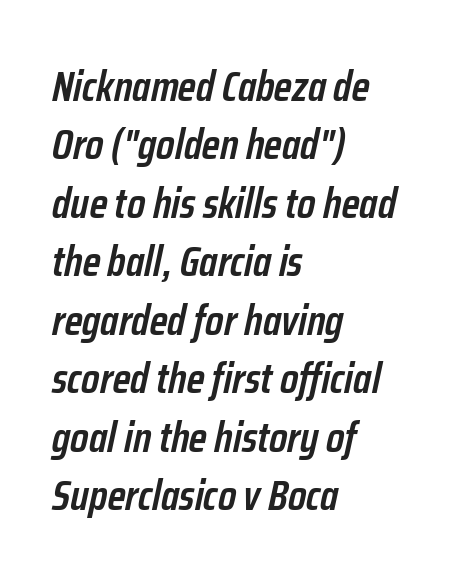
{"italic": "yes", "lean": "right", "slant_degrees": 12, "bold": "semi", "weight": "semibold", "width": "condensed", "stroke_contrast": "low", "x_height": "medium", "monospaced": "no", "underline": "no", "align": "left", "line_spacing": "normal", "line_spacing_ratio": 1.36, "letter_spacing": "normal", "letter_spacing_em": 0.0, "glyph_px": 43}
